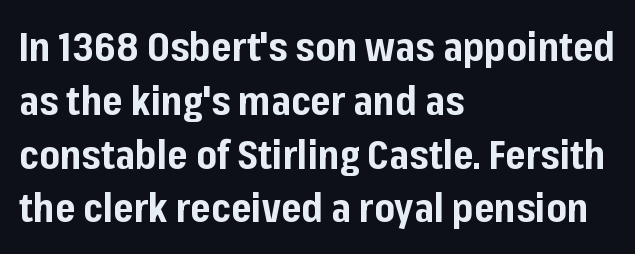
Q: Is the text bold? A: Yes.
Q: Is the text italic (slanted)? A: No, it is upright.
Q: Is the typeface a serif or a sans-serif typeface? A: Sans-serif.
Q: Is the text underlined? A: No.
Q: How is the paragraph aligned? A: Left-aligned.
Q: Is the spacing between letters normal or unusually wide? A: Normal.
Q: Is the spacing between lines tight, normal or loose? A: Normal.
Q: Width (condensed, normal, or wide)? A: Normal.
Q: Stroke contrast? A: Low.
Q: x-height? A: Medium.
Q: Monospaced? A: No.
